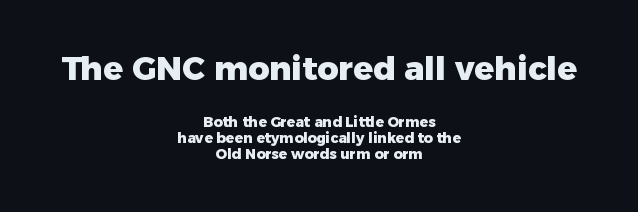
{"serif": "no", "italic": "no", "bold": "yes", "weight": "heavy", "width": "normal", "stroke_contrast": "low", "x_height": "medium", "monospaced": "no", "underline": "no", "align": "center", "line_spacing_ratio": 1.16, "letter_spacing": "normal", "letter_spacing_em": 0.0, "larger_block": "first", "size_ratio": 2.36, "glyph_px": 33}
